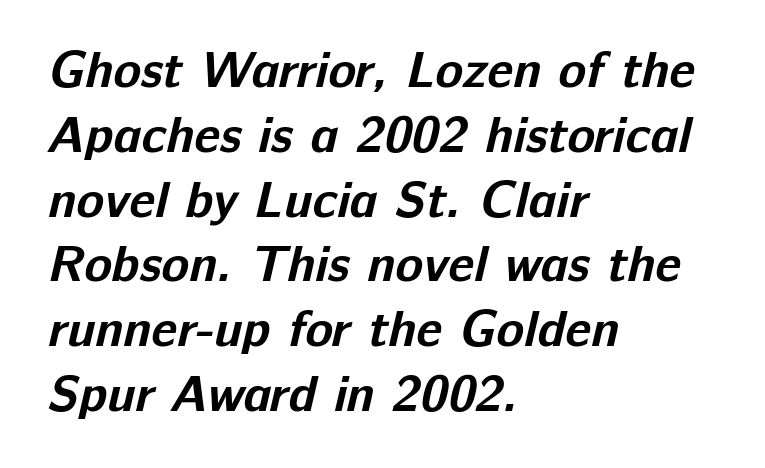
Q: Is the text bold? A: Yes.
Q: Is the typeface a serif or a sans-serif typeface? A: Sans-serif.
Q: Is the text underlined? A: No.
Q: How is the paragraph aligned? A: Left-aligned.
Q: Is the spacing between letters normal or unusually wide? A: Normal.
Q: Is the spacing between lines tight, normal or loose? A: Normal.
Q: Width (condensed, normal, or wide)? A: Normal.
Q: Stroke contrast? A: Low.
Q: x-height? A: Medium.
Q: Monospaced? A: No.
